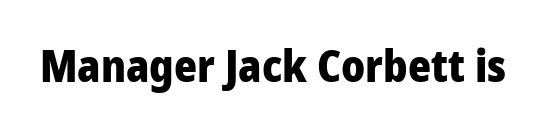
Do the letters lean? They stand straight. The gap between lines stays unmarked. Look at the stroke-to-counter ratio: heavy, a bold. This is sans-serif lettering, the kind often seen on screens and signage. The horizontal fit of the characters is conventional and even. A typesetter would call this proportional, since set widths differ per character.
